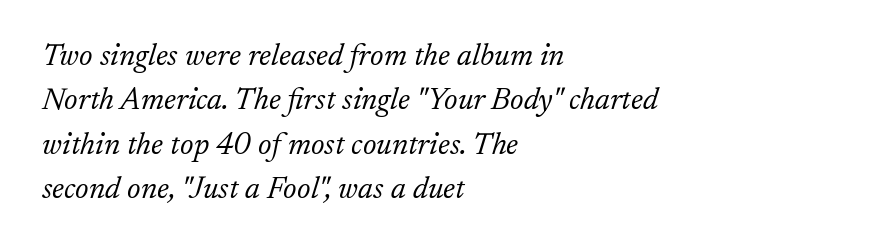
The passage shown is typeset with a serif family. Quick note: italic. Here the designer chose a conventional face with non-uniform glyph widths. Is this a heavy cut? Hardly; it is regular or lighter.
